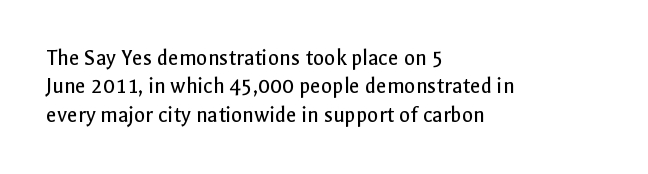
Q: Is the text bold? A: No.
Q: Is the text italic (slanted)? A: No, it is upright.
Q: Is the text underlined? A: No.
Q: How is the paragraph aligned? A: Left-aligned.
Q: Is the spacing between letters normal or unusually wide? A: Normal.
